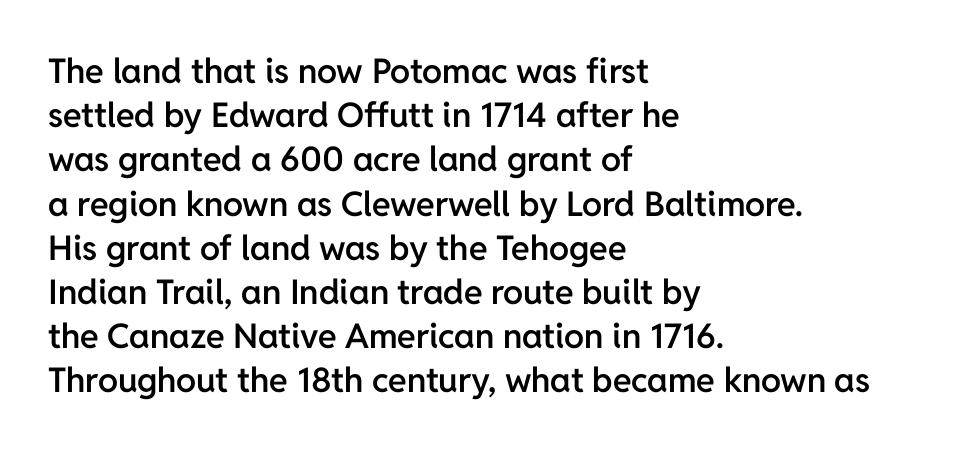
Q: Is the text bold? A: Semi-bold.
Q: Is the text italic (slanted)? A: No, it is upright.
Q: Is the typeface a serif or a sans-serif typeface? A: Sans-serif.
Q: Is the text underlined? A: No.
Q: How is the paragraph aligned? A: Left-aligned.
Q: Is the spacing between letters normal or unusually wide? A: Normal.
Q: Is the spacing between lines tight, normal or loose? A: Normal.
Q: Width (condensed, normal, or wide)? A: Normal.
Q: Stroke contrast? A: Low.
Q: x-height? A: Medium.
Q: Monospaced? A: No.
